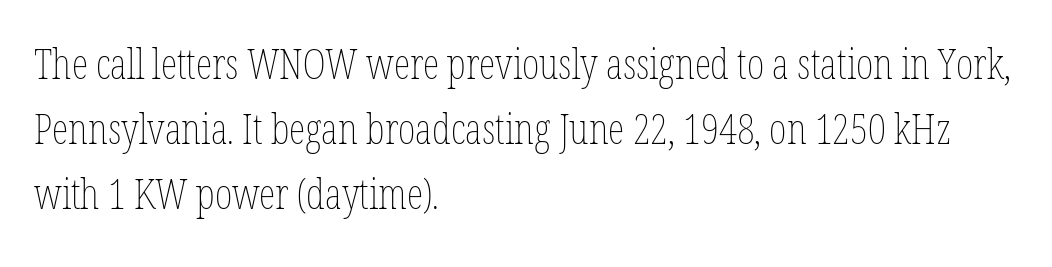
Q: Is the text bold? A: No.
Q: Is the text italic (slanted)? A: No, it is upright.
Q: Is the text underlined? A: No.
Q: How is the paragraph aligned? A: Left-aligned.
Q: Is the spacing between letters normal or unusually wide? A: Normal.
Q: Is the spacing between lines tight, normal or loose? A: Normal.
Q: Width (condensed, normal, or wide)? A: Condensed.
Q: Stroke contrast? A: Low.
Q: x-height? A: Medium.
Q: Monospaced? A: No.
